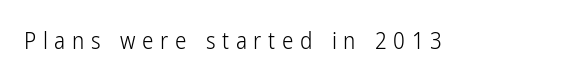
{"italic": "no", "bold": "no", "underline": "no", "letter_spacing": "wide", "letter_spacing_em": 0.29, "glyph_px": 23}
